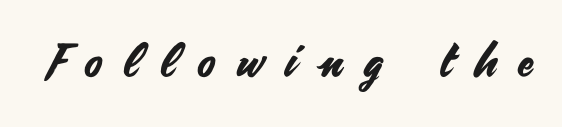
{"serif": "no", "width": "normal", "stroke_contrast": "medium", "x_height": "small", "monospaced": "no", "underline": "no", "letter_spacing": "wide", "letter_spacing_em": 0.49, "glyph_px": 46}
